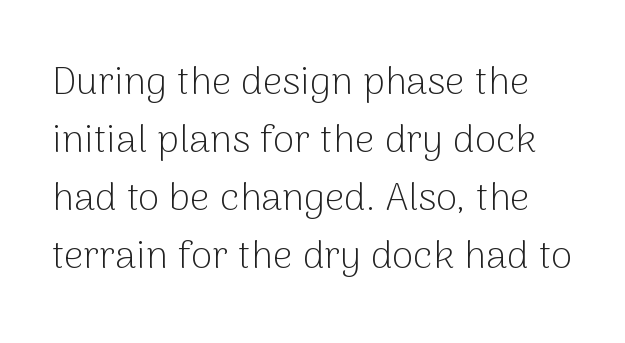
Q: Is the text bold? A: No.
Q: Is the text italic (slanted)? A: No, it is upright.
Q: Is the typeface a serif or a sans-serif typeface? A: Sans-serif.
Q: Is the text underlined? A: No.
Q: Is the spacing between letters normal or unusually wide? A: Normal.
Q: Is the spacing between lines tight, normal or loose? A: Normal.
Q: Width (condensed, normal, or wide)? A: Normal.
Q: Stroke contrast? A: Low.
Q: x-height? A: Medium.
Q: Monospaced? A: No.
